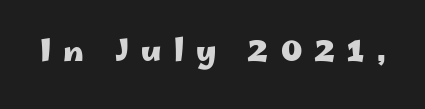
The specimen reads as upright at a glance. Nothing sits at the stroke ends, so this counts as sans-serif. Any mark beneath the type? The region is blank. How heavy is the stroke? Heavy — this is a bold. This rendering widens character spacing well past its baseline value.
